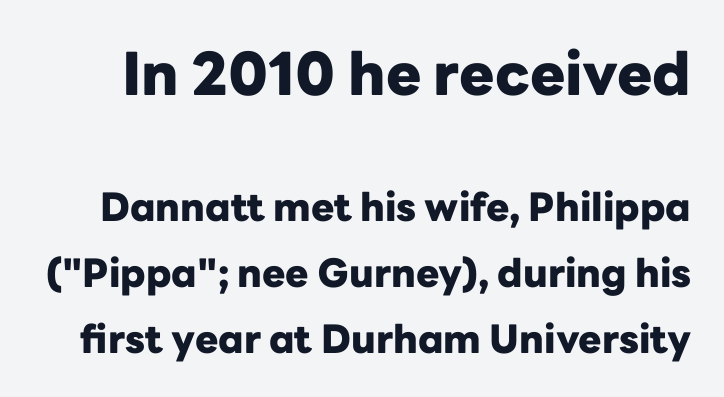
Q: Is the text bold? A: Yes.
Q: Is the text italic (slanted)? A: No, it is upright.
Q: Is the typeface a serif or a sans-serif typeface? A: Sans-serif.
Q: Is the text underlined? A: No.
Q: Is the spacing between letters normal or unusually wide? A: Normal.
Q: Is the spacing between lines tight, normal or loose? A: Normal.
Q: Which block of text is set in a larger size, the first (top) or the second (bottom)? A: The first (top) one.
Q: Width (condensed, normal, or wide)? A: Normal.
Q: Stroke contrast? A: Low.
Q: x-height? A: Medium.
Q: Monospaced? A: No.
